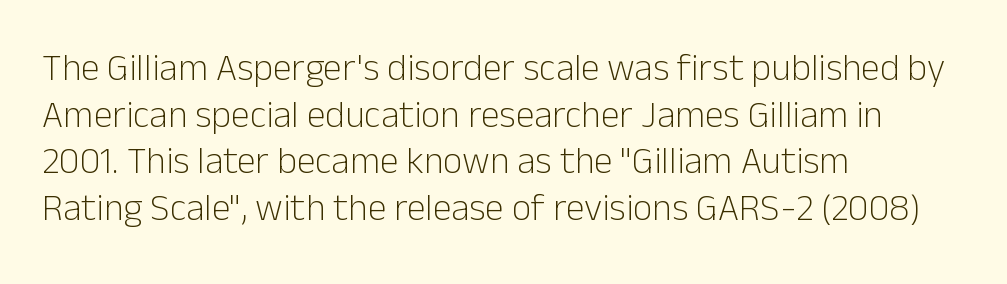
No feet cap the strokes, marking this as sans-serif type. There is no visible air inserted between adjacent glyphs. Ordinary non-slanted type is in use. The strokes carry an ordinary text weight at most. Notice how the passage keeps a crisp vertical edge on the left only.
